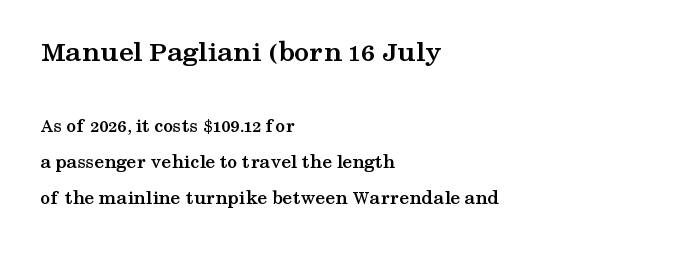
The image shows 30 px semibold, wide serif type, upright; set left-aligned, line spacing 1.8x, normal letter spacing, not underlined; the first (top) block is 1.5x larger; medium stroke contrast and a medium x-height.
